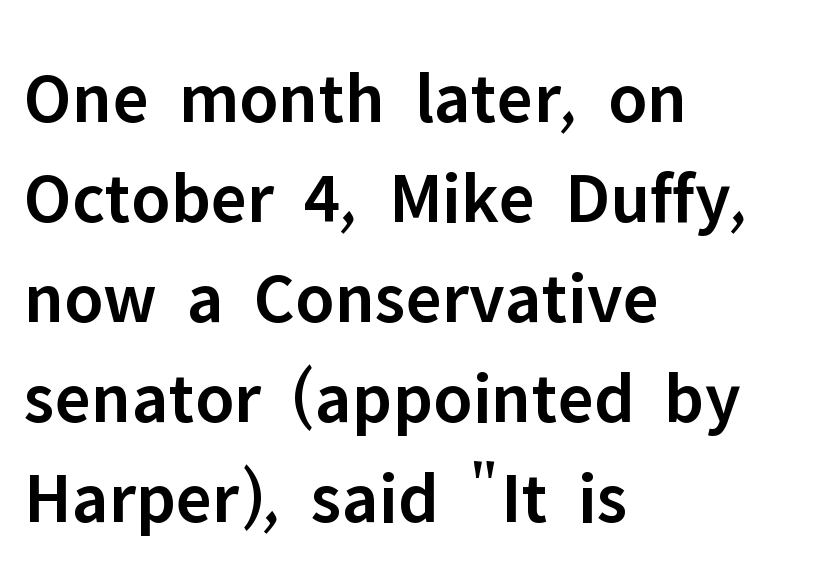
Q: Is the text bold? A: Semi-bold.
Q: Is the text italic (slanted)? A: No, it is upright.
Q: Is the typeface a serif or a sans-serif typeface? A: Sans-serif.
Q: Is the text underlined? A: No.
Q: How is the paragraph aligned? A: Left-aligned.
Q: Is the spacing between letters normal or unusually wide? A: Normal.
Q: Is the spacing between lines tight, normal or loose? A: Normal.
Q: Width (condensed, normal, or wide)? A: Normal.
Q: Stroke contrast? A: Low.
Q: x-height? A: Medium.
Q: Monospaced? A: No.
